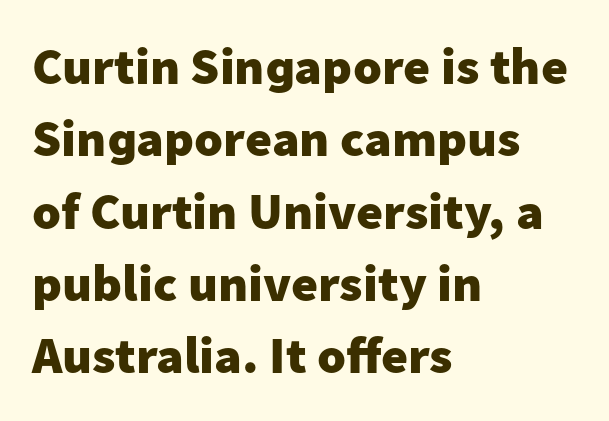
The image shows 52 px heavy sans-serif type, upright; set left-aligned, normal line spacing (1.39x), normal letter spacing, not underlined; low stroke contrast and a medium x-height.
